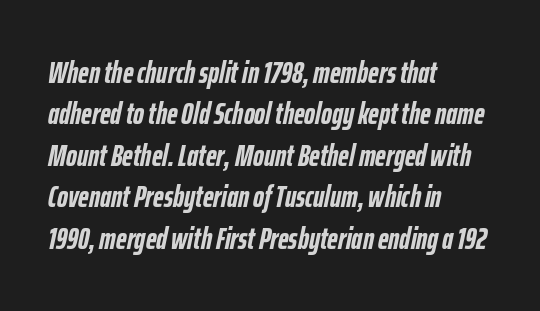
Q: Is the text bold? A: Yes.
Q: Is the text italic (slanted)? A: Yes, it leans right by about 12 degrees.
Q: Is the text underlined? A: No.
Q: How is the paragraph aligned? A: Left-aligned.
Q: Is the spacing between letters normal or unusually wide? A: Normal.
Q: Is the spacing between lines tight, normal or loose? A: Normal.
Q: Width (condensed, normal, or wide)? A: Condensed.
Q: Stroke contrast? A: Low.
Q: x-height? A: Medium.
Q: Monospaced? A: No.
